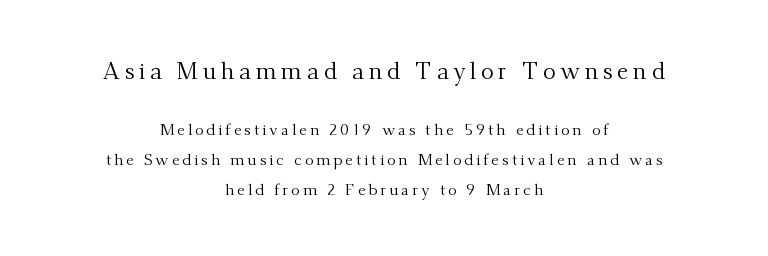
The image shows 24 px text type, upright; set centered, line spacing 1.89x, not underlined; the first (top) block is 1.5x larger.
